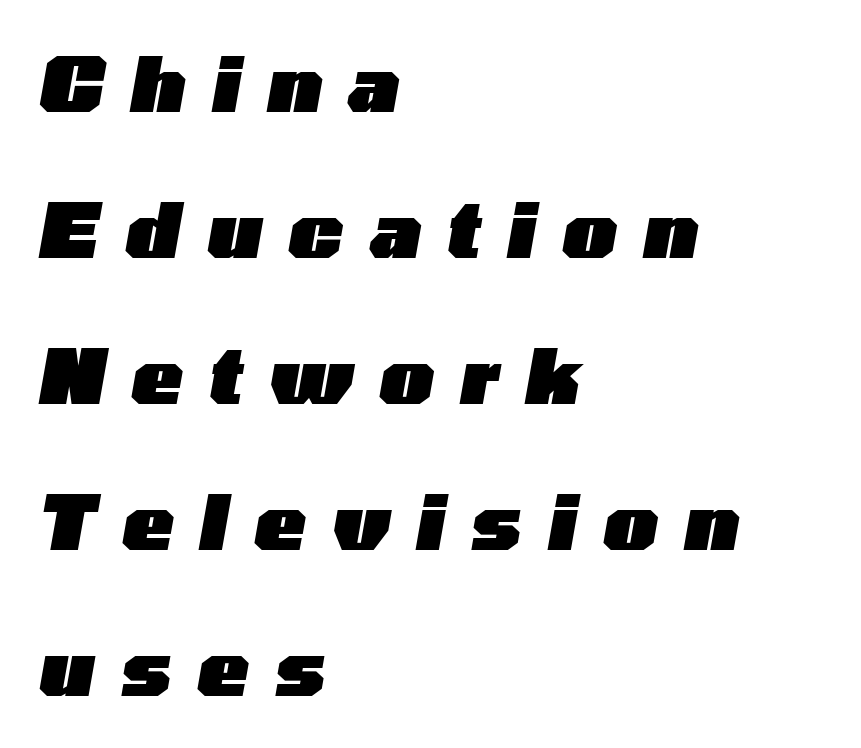
{"italic": "yes", "lean": "right", "slant_degrees": 10, "bold": "yes", "weight": "heavy", "width": "wide", "stroke_contrast": "low", "x_height": "medium", "monospaced": "no", "underline": "no", "align": "left", "line_spacing": "loose", "line_spacing_ratio": 1.92, "letter_spacing": "wide", "letter_spacing_em": 0.35, "glyph_px": 76}
